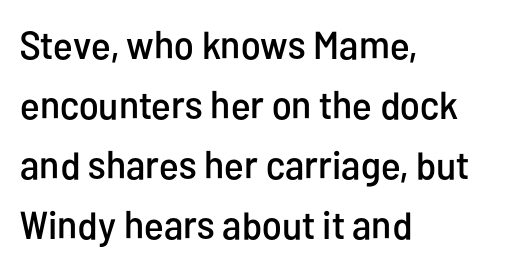
Q: Is the text italic (slanted)? A: No, it is upright.
Q: Is the typeface a serif or a sans-serif typeface? A: Sans-serif.
Q: Is the text underlined? A: No.
Q: How is the paragraph aligned? A: Left-aligned.
Q: Is the spacing between letters normal or unusually wide? A: Normal.
Q: Is the spacing between lines tight, normal or loose? A: Normal.
Q: Width (condensed, normal, or wide)? A: Condensed.
Q: Stroke contrast? A: Low.
Q: x-height? A: Medium.
Q: Monospaced? A: No.
